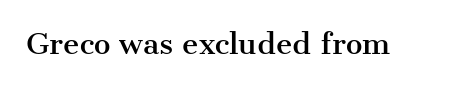
{"serif": "yes", "italic": "no", "width": "normal", "stroke_contrast": "medium", "x_height": "medium", "monospaced": "no", "underline": "no", "letter_spacing": "normal", "letter_spacing_em": 0.0, "glyph_px": 28}
